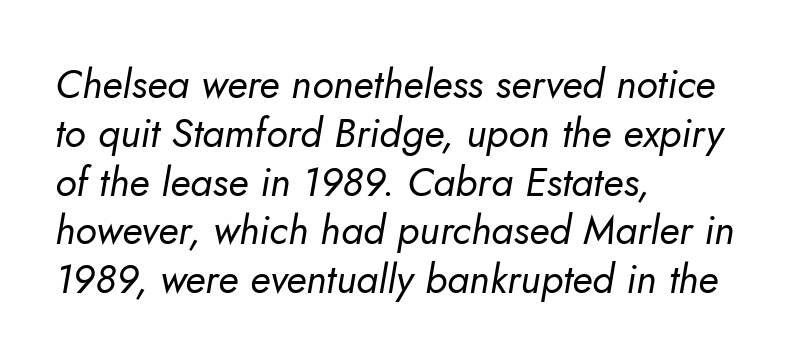
The image shows 40 px regular-weight type, italic (leaning right); set left-aligned, line spacing 1.22x, normal letter spacing, not underlined; low stroke contrast and a small x-height.
